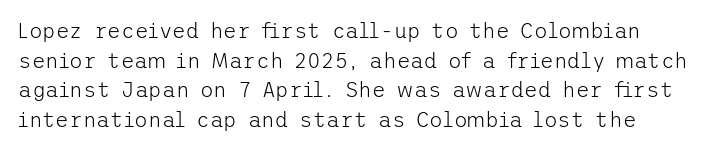
The image shows 21 px text type, upright; set normal line spacing (1.41x), normal letter spacing, not underlined.
